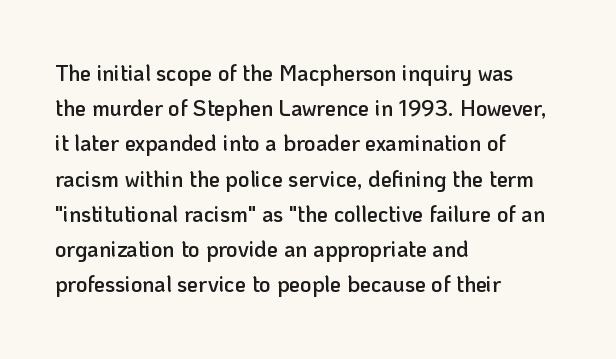
Q: Is the text bold? A: Semi-bold.
Q: Is the text italic (slanted)? A: No, it is upright.
Q: Is the text underlined? A: No.
Q: How is the paragraph aligned? A: Left-aligned.
Q: Is the spacing between letters normal or unusually wide? A: Normal.
Q: Is the spacing between lines tight, normal or loose? A: Normal.
